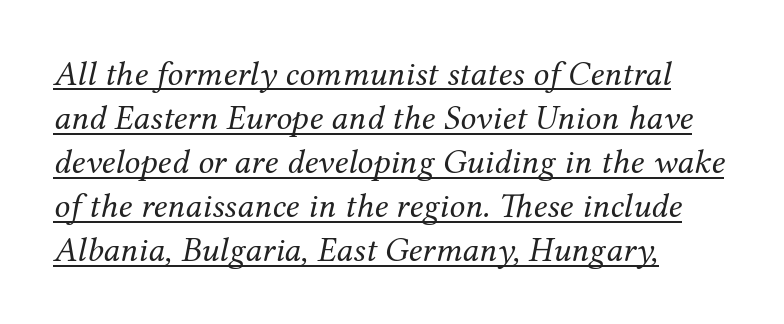
Is there an underline? Yes — a line sits under the letters. The rendering applies a slant to the glyphs. Stems here are at most as thick as an everyday book face. The face used here is proportionally spaced, like ordinary book or web type.
